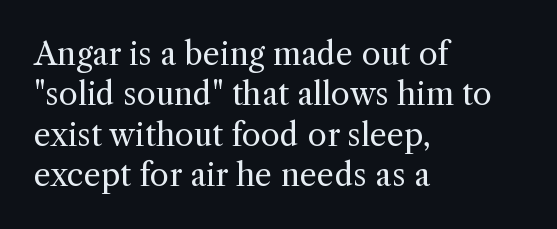
{"serif": "yes", "italic": "no", "bold": "no", "weight": "regular", "width": "normal", "x_height": "medium", "monospaced": "no", "underline": "no", "align": "left", "line_spacing": "normal", "line_spacing_ratio": 1.3, "letter_spacing": "normal", "letter_spacing_em": 0.0, "glyph_px": 31}
